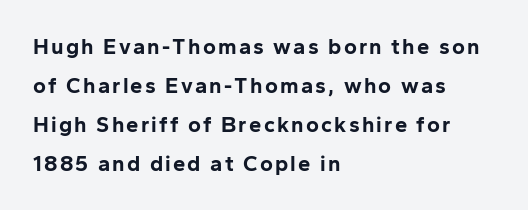
The image shows 22 px bold type, upright; set left-aligned, line spacing 1.77x, not underlined.
